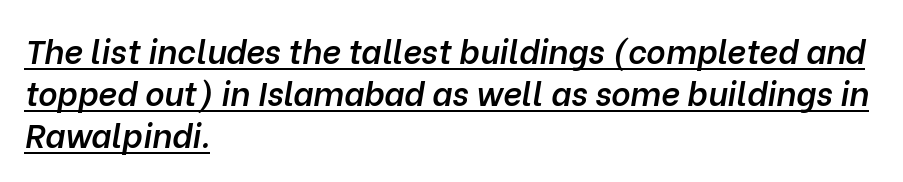
Q: Is the text bold? A: Semi-bold.
Q: Is the text italic (slanted)? A: Yes, it leans right by about 10 degrees.
Q: Is the text underlined? A: Yes.
Q: How is the paragraph aligned? A: Left-aligned.
Q: Is the spacing between letters normal or unusually wide? A: Normal.
Q: Is the spacing between lines tight, normal or loose? A: Normal.
Q: Width (condensed, normal, or wide)? A: Normal.
Q: Stroke contrast? A: Low.
Q: x-height? A: Medium.
Q: Monospaced? A: No.
